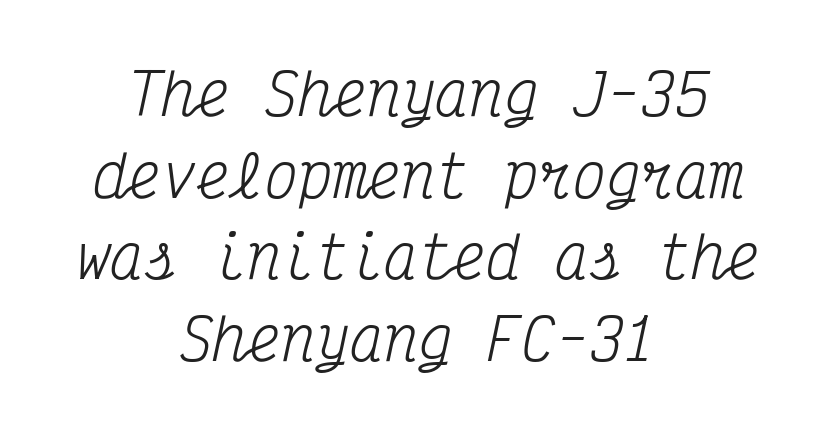
{"serif": "yes", "italic": "yes", "lean": "right", "slant_degrees": 12, "bold": "no", "weight": "regular", "width": "condensed", "stroke_contrast": "medium", "x_height": "medium", "monospaced": "yes", "underline": "no", "align": "center", "line_spacing": "normal", "line_spacing_ratio": 1.43, "letter_spacing": "normal", "letter_spacing_em": 0.0, "glyph_px": 57}
